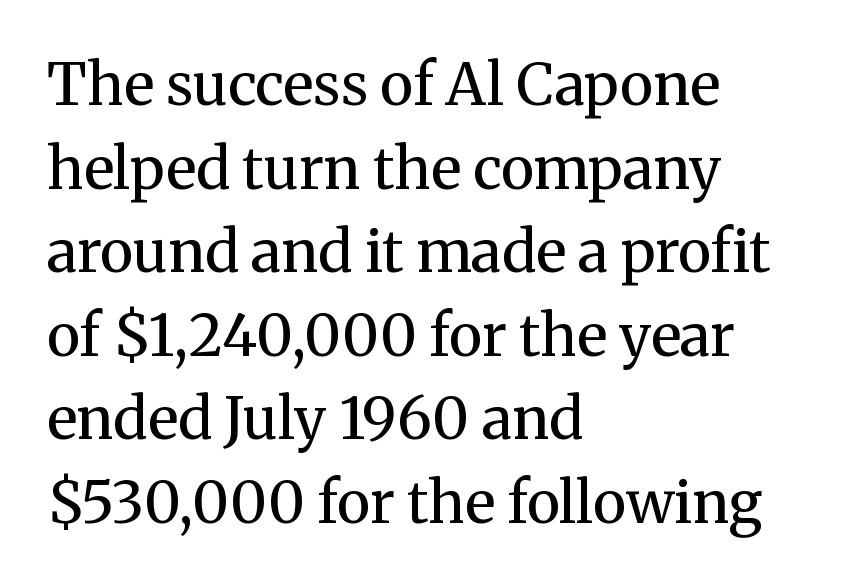
Q: Is the text bold? A: No.
Q: Is the text italic (slanted)? A: No, it is upright.
Q: Is the typeface a serif or a sans-serif typeface? A: Serif.
Q: Is the text underlined? A: No.
Q: How is the paragraph aligned? A: Left-aligned.
Q: Is the spacing between letters normal or unusually wide? A: Normal.
Q: Is the spacing between lines tight, normal or loose? A: Normal.
Q: Width (condensed, normal, or wide)? A: Normal.
Q: Stroke contrast? A: Medium.
Q: x-height? A: Medium.
Q: Monospaced? A: No.
